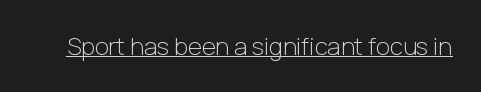
The image shows 24 px text type, upright; set normal letter spacing, underlined.
